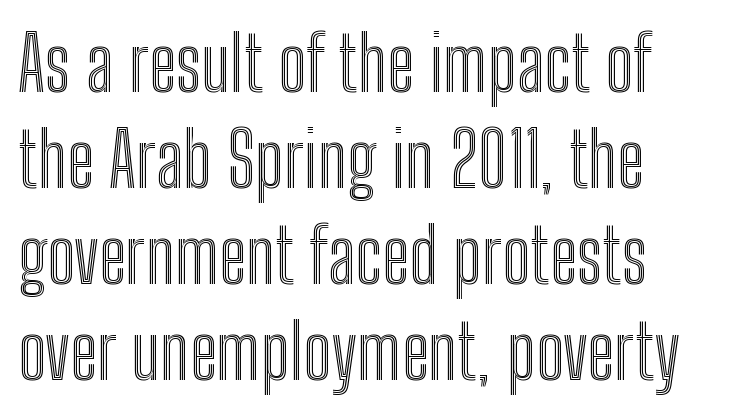
Q: Is the text italic (slanted)? A: No, it is upright.
Q: Is the text underlined? A: No.
Q: How is the paragraph aligned? A: Left-aligned.
Q: Is the spacing between letters normal or unusually wide? A: Normal.
Q: Is the spacing between lines tight, normal or loose? A: Normal.
Q: Width (condensed, normal, or wide)? A: Condensed.
Q: x-height? A: Medium.
Q: Monospaced? A: No.
